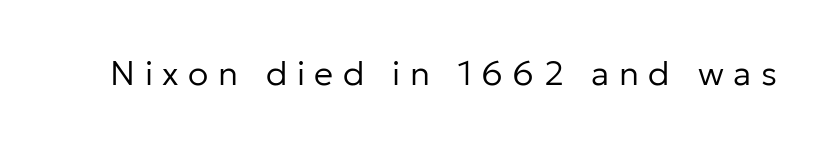
The image shows 34 px regular-weight sans-serif type, upright; set unusually wide letter spacing (+0.28 em), not underlined; low stroke contrast and a medium x-height.
